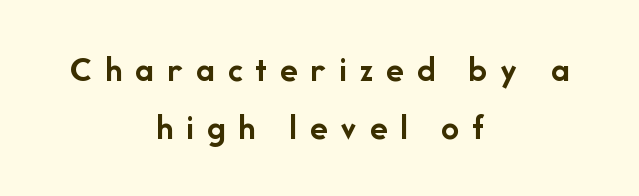
What's the leading like? Ordinary, nothing unusual. The letters carry no serifs — their stems end cleanly without finishing strokes. The rendering uses natural spacing where letterforms have individual widths. Horizontal alignment here is central, giving a formal, balanced look. Clear beneath every line of the passage.
